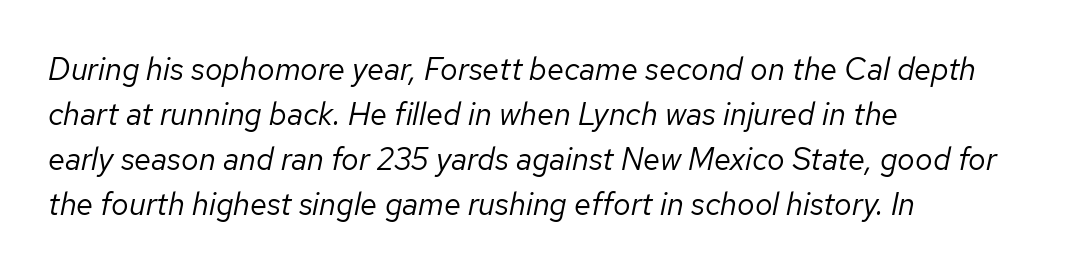
{"italic": "yes", "lean": "right", "slant_degrees": 12, "bold": "no", "weight": "regular", "width": "normal", "stroke_contrast": "low", "x_height": "medium", "monospaced": "no", "underline": "no", "align": "left", "line_spacing": "normal", "line_spacing_ratio": 1.45, "letter_spacing": "normal", "letter_spacing_em": 0.0, "glyph_px": 31}
